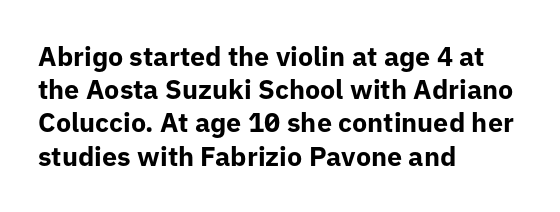
There is no visible air inserted between adjacent glyphs. In terms of weight, the rendering is a true, heavy bold. Visually the block forms a straight wall on the left and a jagged coastline on the right. Lines of text with bare space underneath. If you drew a line through each stem, it would be perfectly vertical.
